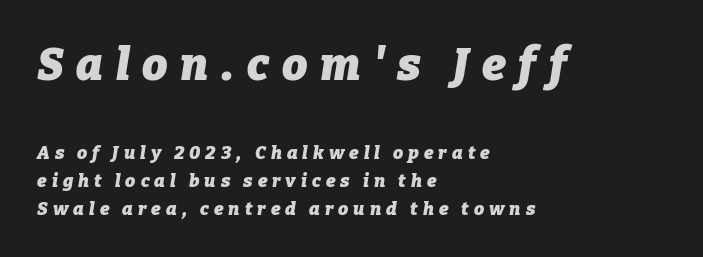
These lines were composed using italics. The area under the type is left untouched. This sample has the flowing, uneven cadence of proportional lettering. The line texture is sparse and dotted thanks to wide tracking. This is heavy type, rendered in bold.
